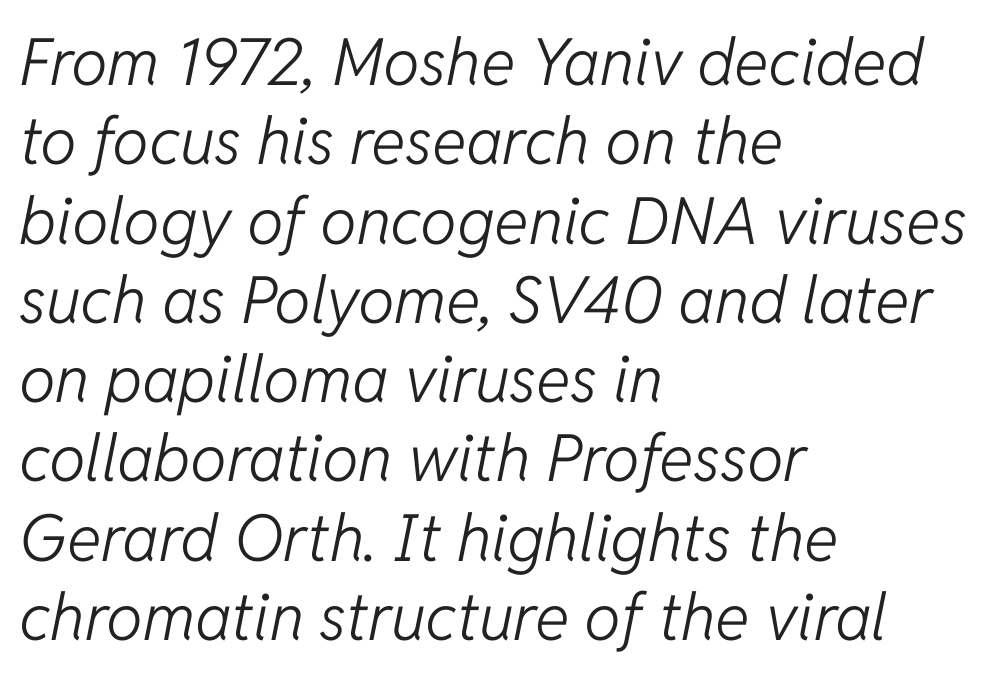
The image shows 65 px light type, italic (leaning right); set left-aligned, line spacing 1.22x, normal letter spacing, not underlined; low stroke contrast and a medium x-height.
